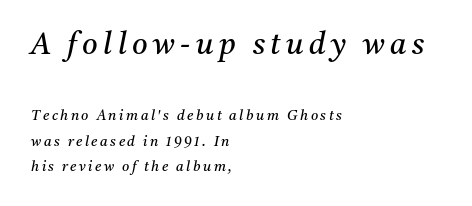
Q: Is the text bold? A: No.
Q: Is the text italic (slanted)? A: Yes, it leans right by about 11 degrees.
Q: Is the typeface a serif or a sans-serif typeface? A: Serif.
Q: Is the text underlined? A: No.
Q: How is the paragraph aligned? A: Left-aligned.
Q: Which block of text is set in a larger size, the first (top) or the second (bottom)? A: The first (top) one.
Q: Width (condensed, normal, or wide)? A: Normal.
Q: Stroke contrast? A: Medium.
Q: x-height? A: Medium.
Q: Monospaced? A: No.
